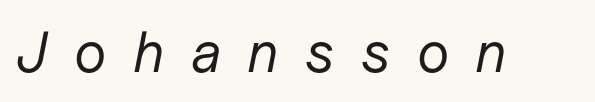
The image shows 58 px regular-weight type, italic (leaning right); set unusually wide letter spacing (+0.45 em), not underlined; low stroke contrast and a medium x-height.
